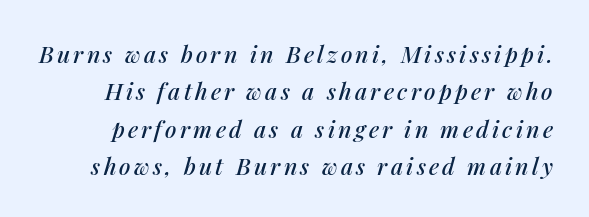
The image shows 23 px text type, italic (leaning right); set normal line spacing (1.62x), not underlined.
